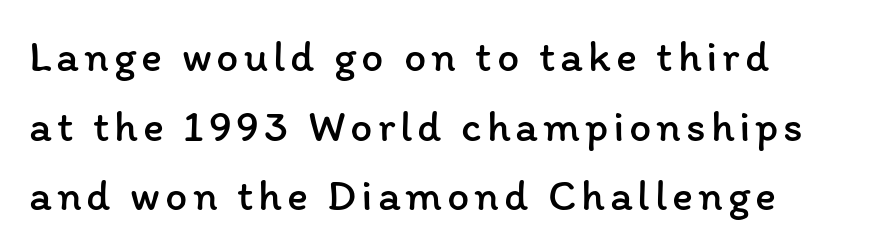
The image shows 44 px regular-weight type, upright; set left-aligned, normal line spacing (1.58x), not underlined; low stroke contrast and a medium x-height.
